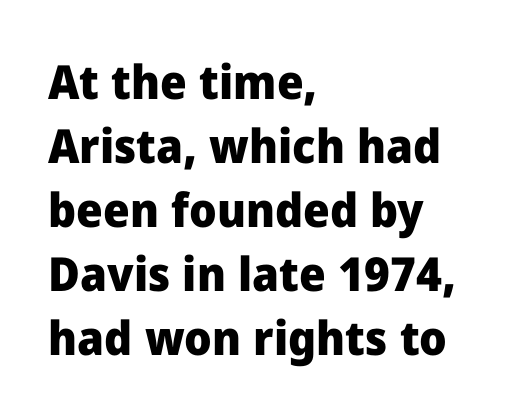
{"serif": "no", "italic": "no", "bold": "yes", "weight": "heavy", "width": "normal", "stroke_contrast": "low", "x_height": "medium", "monospaced": "no", "underline": "no", "align": "left", "line_spacing": "normal", "line_spacing_ratio": 1.36, "letter_spacing": "normal", "letter_spacing_em": 0.0, "glyph_px": 47}
